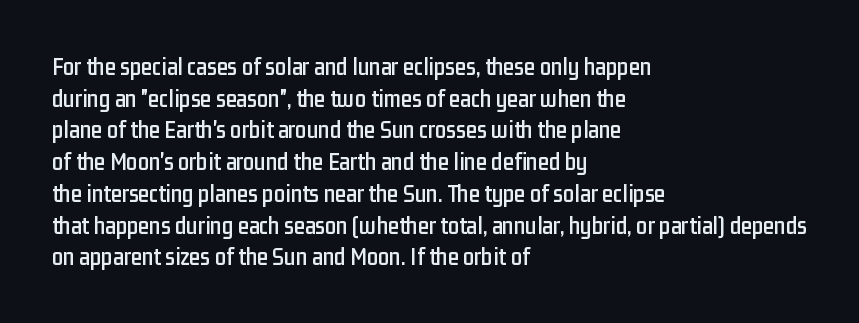
Q: Is the text italic (slanted)? A: No, it is upright.
Q: Is the text underlined? A: No.
Q: How is the paragraph aligned? A: Left-aligned.
Q: Is the spacing between letters normal or unusually wide? A: Normal.
Q: Is the spacing between lines tight, normal or loose? A: Normal.
